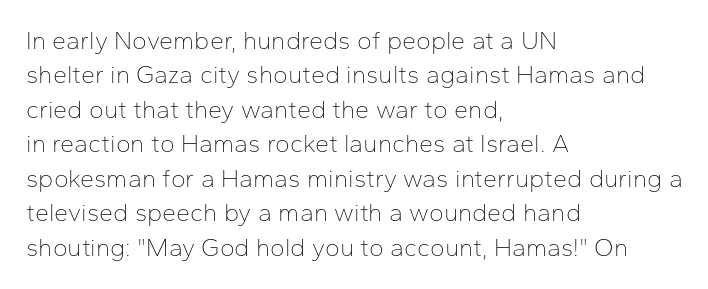
Q: Is the text bold? A: No.
Q: Is the text italic (slanted)? A: No, it is upright.
Q: Is the text underlined? A: No.
Q: How is the paragraph aligned? A: Left-aligned.
Q: Is the spacing between letters normal or unusually wide? A: Normal.
Q: Is the spacing between lines tight, normal or loose? A: Normal.
